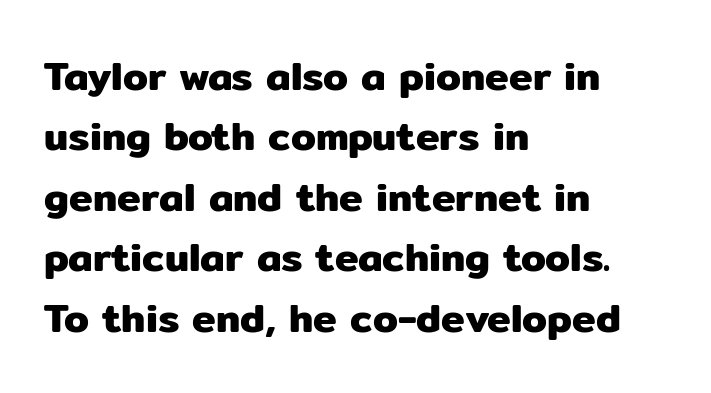
Is the block centered? No — it sits flush against the left margin. Has an underline been added? It has not. Students, observe: this is what conventionally led text looks like. Proportional: the letters do not fall into vertical columns. No italicization has been applied; the sample stays upright.
